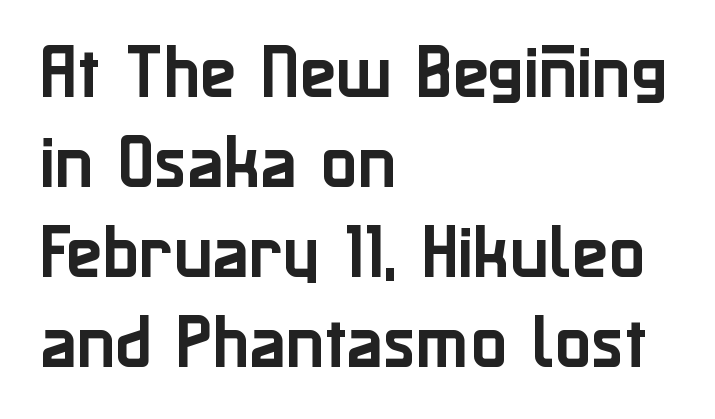
Q: Is the text italic (slanted)? A: No, it is upright.
Q: Is the typeface a serif or a sans-serif typeface? A: Sans-serif.
Q: Is the text underlined? A: No.
Q: How is the paragraph aligned? A: Left-aligned.
Q: Is the spacing between letters normal or unusually wide? A: Normal.
Q: Is the spacing between lines tight, normal or loose? A: Normal.
Q: Width (condensed, normal, or wide)? A: Normal.
Q: Stroke contrast? A: Low.
Q: x-height? A: Medium.
Q: Monospaced? A: No.
